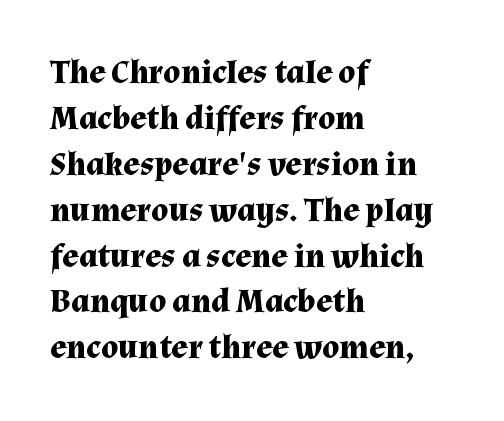
Q: Is the text bold? A: Yes.
Q: Is the text italic (slanted)? A: No, it is upright.
Q: Is the typeface a serif or a sans-serif typeface? A: Serif.
Q: Is the text underlined? A: No.
Q: How is the paragraph aligned? A: Left-aligned.
Q: Is the spacing between letters normal or unusually wide? A: Normal.
Q: Is the spacing between lines tight, normal or loose? A: Normal.
Q: Width (condensed, normal, or wide)? A: Normal.
Q: Stroke contrast? A: Medium.
Q: x-height? A: Medium.
Q: Monospaced? A: No.
